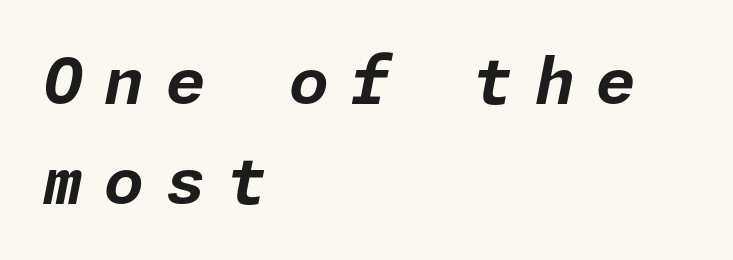
{"italic": "yes", "lean": "right", "slant_degrees": 11, "bold": "yes", "weight": "bold", "width": "normal", "stroke_contrast": "low", "x_height": "medium", "underline": "no", "align": "left", "line_spacing": "normal", "line_spacing_ratio": 1.56, "letter_spacing": "wide", "letter_spacing_em": 0.34, "glyph_px": 64}
